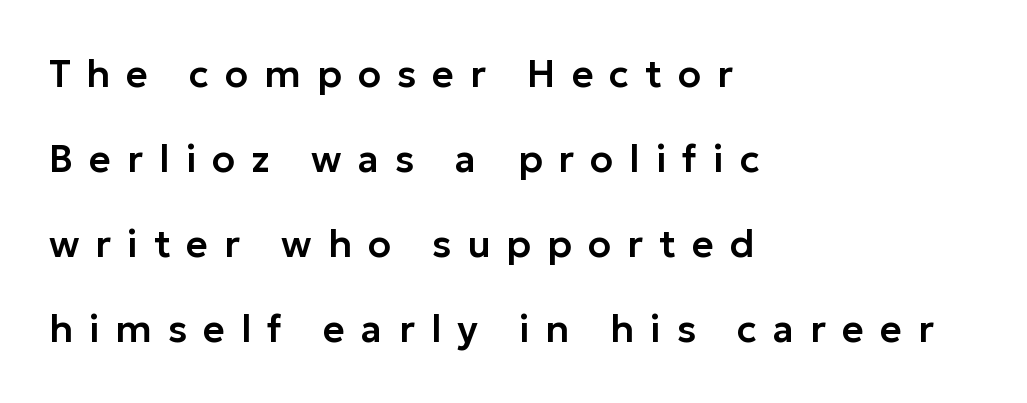
The image shows 38 px sans-serif type, upright; set left-aligned, loose line spacing (2.24x), unusually wide letter spacing (+0.42 em), not underlined; low stroke contrast and a medium x-height.
